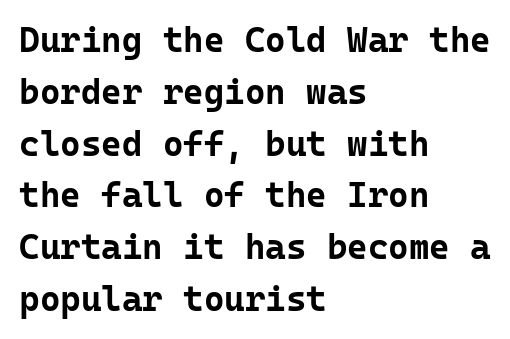
The image shows 35 px bold sans-serif type, upright, monospaced; set left-aligned, normal line spacing (1.48x), normal letter spacing, not underlined; low stroke contrast and a medium x-height.
